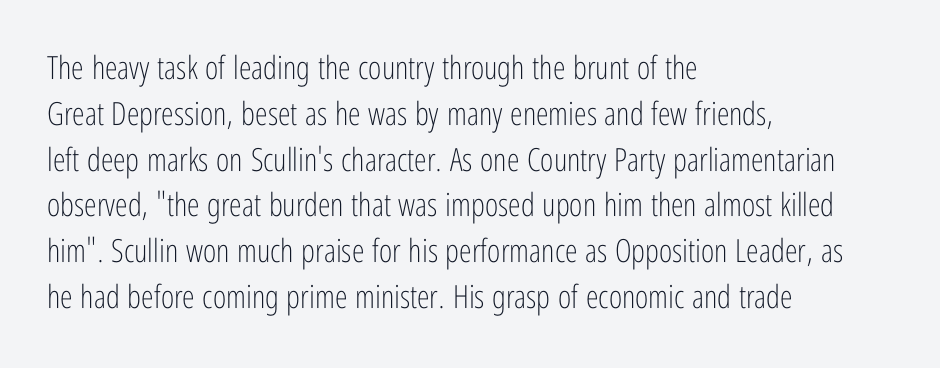
The space directly below the letters is spotless. The letters advance in unequal steps, a hallmark of proportional type. Short note: letters normally spaced. Baseline-to-baseline distance is the conventional proportion of letter height. Stems here are at most as thick as an everyday book face.
